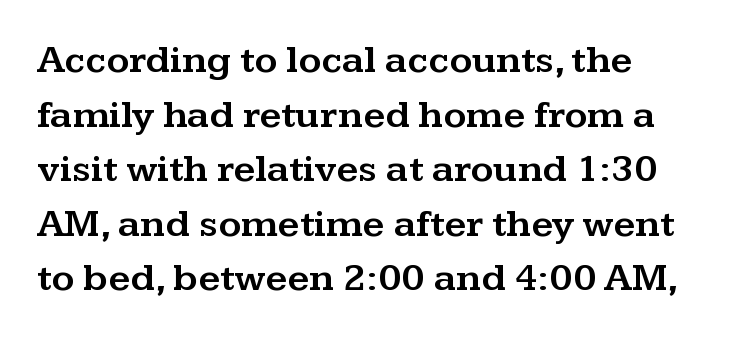
The image shows 39 px wide serif type, upright; set left-aligned, normal line spacing (1.4x), normal letter spacing, not underlined; medium stroke contrast and a medium x-height.
